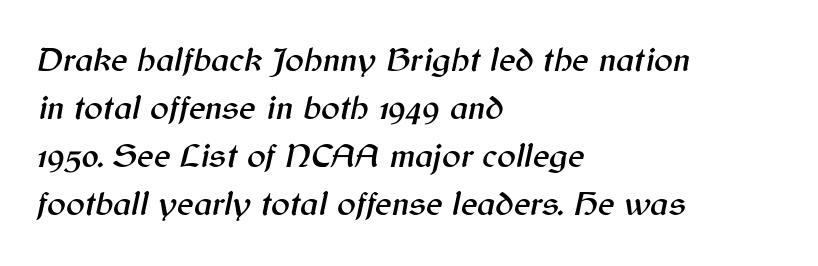
Q: Is the text italic (slanted)? A: Yes, it leans right by about 12 degrees.
Q: Is the text underlined? A: No.
Q: How is the paragraph aligned? A: Left-aligned.
Q: Is the spacing between letters normal or unusually wide? A: Normal.
Q: Is the spacing between lines tight, normal or loose? A: Normal.
Q: Width (condensed, normal, or wide)? A: Normal.
Q: Stroke contrast? A: Medium.
Q: x-height? A: Medium.
Q: Monospaced? A: No.
